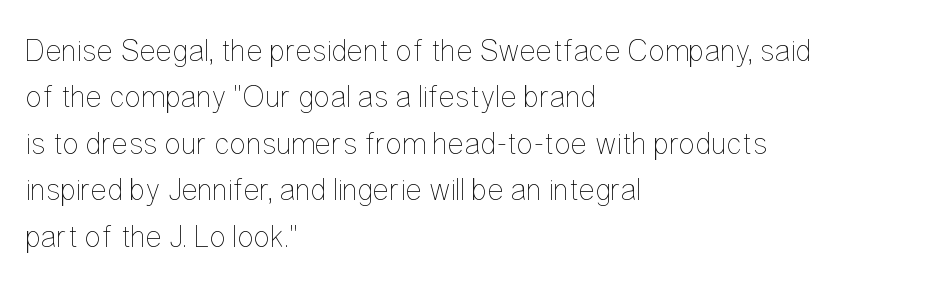
{"italic": "no", "bold": "no", "weight": "thin", "width": "condensed", "stroke_contrast": "low", "x_height": "medium", "monospaced": "no", "underline": "no", "align": "left", "line_spacing": "normal", "line_spacing_ratio": 1.5, "letter_spacing": "normal", "letter_spacing_em": 0.0, "glyph_px": 31}
